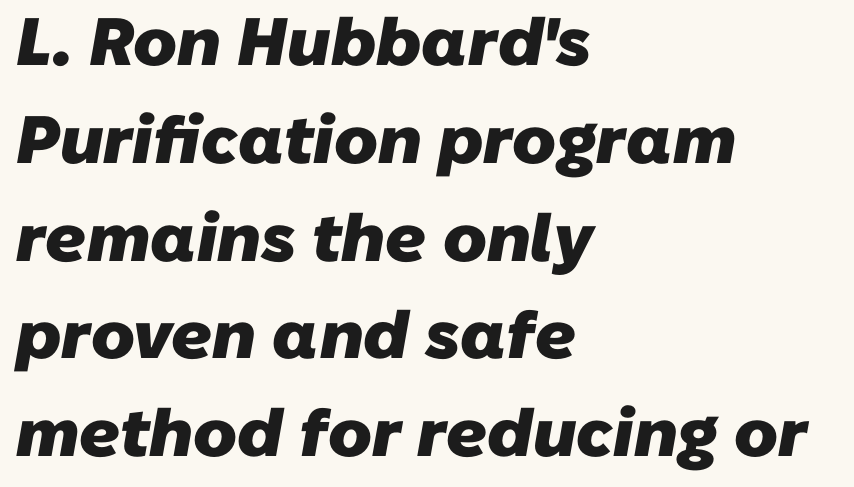
The image shows 67 px heavy sans-serif type; set left-aligned, normal line spacing (1.46x), normal letter spacing, not underlined; low stroke contrast and a medium x-height.
